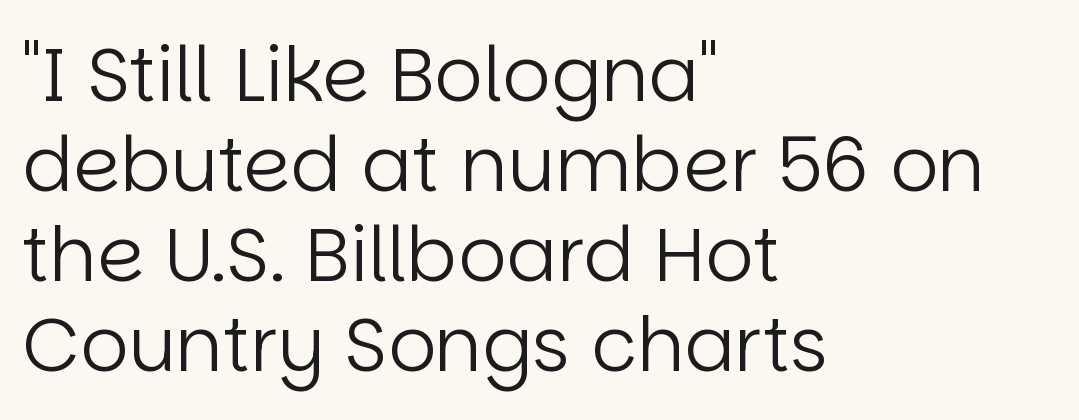
Q: Is the text bold? A: No.
Q: Is the text italic (slanted)? A: No, it is upright.
Q: Is the typeface a serif or a sans-serif typeface? A: Sans-serif.
Q: Is the text underlined? A: No.
Q: How is the paragraph aligned? A: Left-aligned.
Q: Is the spacing between letters normal or unusually wide? A: Normal.
Q: Width (condensed, normal, or wide)? A: Normal.
Q: Stroke contrast? A: Low.
Q: x-height? A: Large.
Q: Monospaced? A: No.
